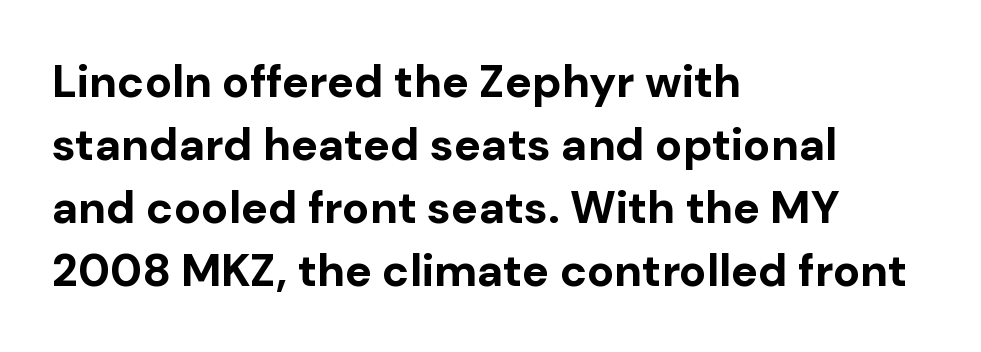
The space between consecutive lines is moderate. Its strokes are broad and dark, the hallmark of bold type. No word sits above an underline. Glyph-to-glyph distance matches everyday printed text. Alignment: flush left. Rendered with straight, roman letterforms.
